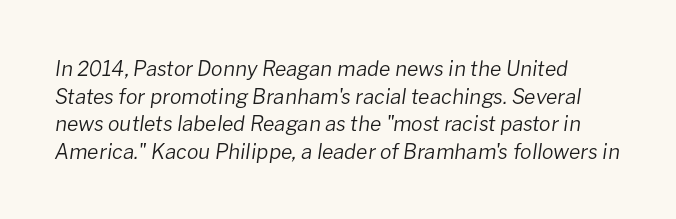
Q: Is the text bold? A: No.
Q: Is the text italic (slanted)? A: Yes, it leans right by about 8 degrees.
Q: Is the text underlined? A: No.
Q: Is the spacing between letters normal or unusually wide? A: Normal.
Q: Is the spacing between lines tight, normal or loose? A: Normal.
